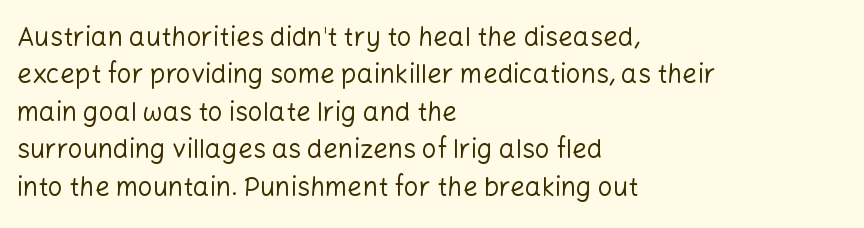
Q: Is the text bold? A: No.
Q: Is the text italic (slanted)? A: No, it is upright.
Q: Is the text underlined? A: No.
Q: How is the paragraph aligned? A: Left-aligned.
Q: Is the spacing between letters normal or unusually wide? A: Normal.
Q: Is the spacing between lines tight, normal or loose? A: Normal.
